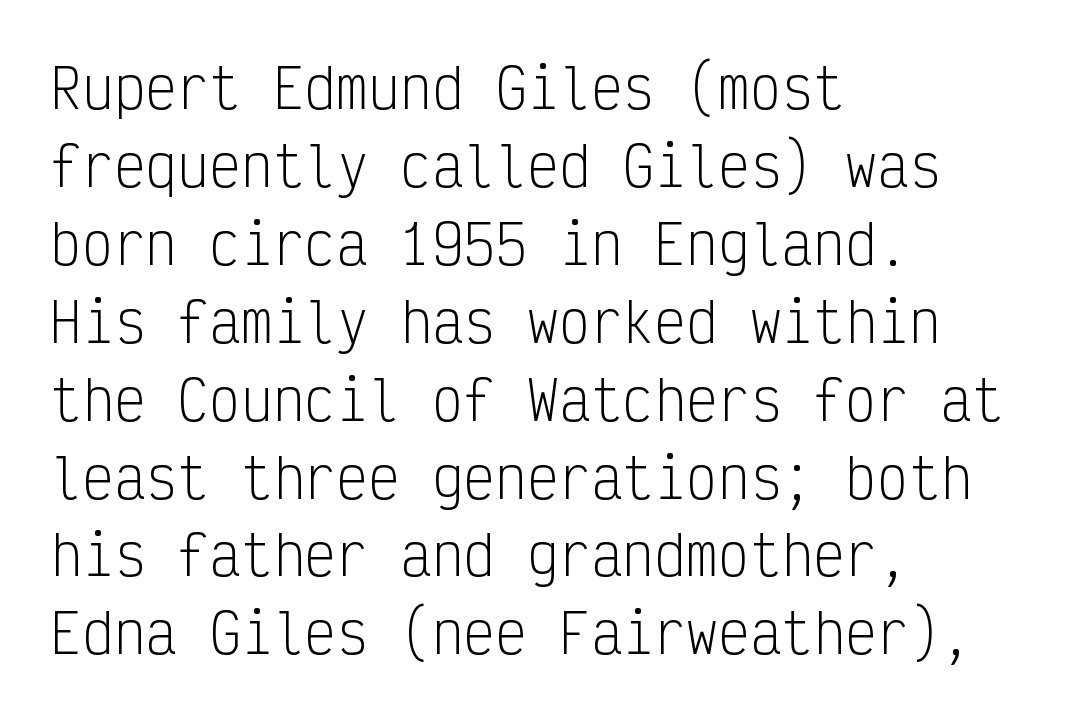
The image shows 53 px light, condensed sans-serif type, upright, monospaced; set left-aligned, normal line spacing (1.47x), normal letter spacing, not underlined; low stroke contrast and a medium x-height.
